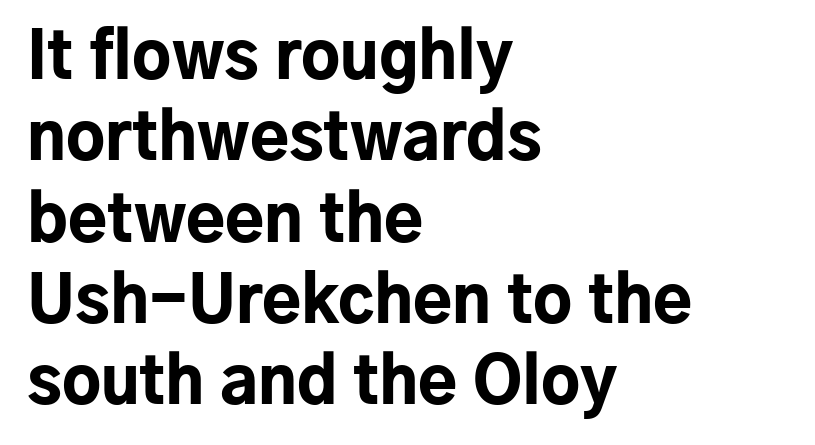
{"serif": "no", "italic": "no", "bold": "yes", "weight": "bold", "width": "normal", "stroke_contrast": "low", "x_height": "medium", "monospaced": "no", "underline": "no", "align": "left", "line_spacing": "normal", "line_spacing_ratio": 1.27, "letter_spacing": "normal", "letter_spacing_em": 0.0, "glyph_px": 64}
